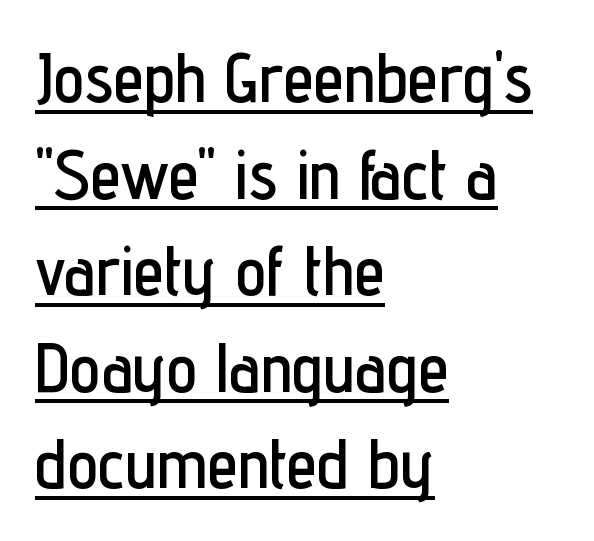
{"serif": "no", "italic": "no", "width": "condensed", "stroke_contrast": "low", "x_height": "medium", "monospaced": "no", "underline": "yes", "align": "left", "line_spacing": "normal", "line_spacing_ratio": 1.4, "letter_spacing": "normal", "letter_spacing_em": 0.0, "glyph_px": 69}
